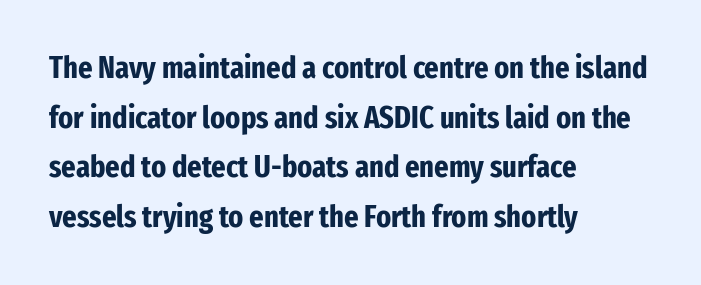
The image shows 31 px bold, condensed sans-serif type, upright; set left-aligned, normal line spacing (1.6x), normal letter spacing, not underlined; low stroke contrast and a medium x-height.
